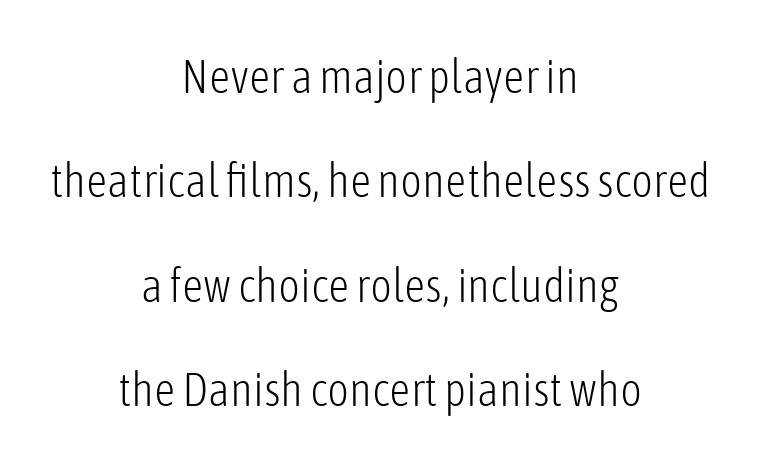
Q: Is the text bold? A: No.
Q: Is the text italic (slanted)? A: No, it is upright.
Q: Is the typeface a serif or a sans-serif typeface? A: Sans-serif.
Q: Is the text underlined? A: No.
Q: How is the paragraph aligned? A: Centered.
Q: Is the spacing between letters normal or unusually wide? A: Normal.
Q: Is the spacing between lines tight, normal or loose? A: Loose.
Q: Width (condensed, normal, or wide)? A: Condensed.
Q: Stroke contrast? A: Low.
Q: x-height? A: Medium.
Q: Monospaced? A: No.
